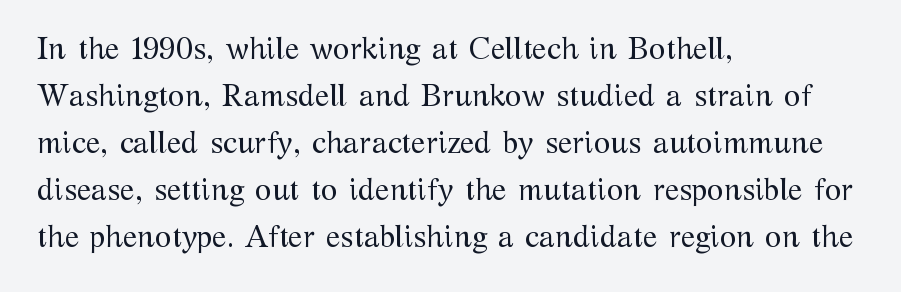
Students, note that the glyphs here touch the page at normal intervals. Note: serifs present on the glyphs. You could not count columns in this text — the font is proportionally spaced. In CSS terms this would be text-align: left.
